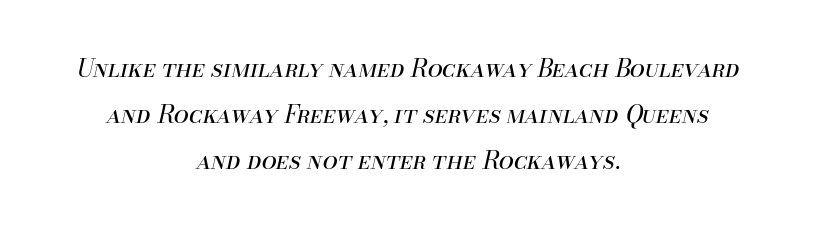
{"italic": "yes", "lean": "right", "slant_degrees": 13, "bold": "no", "underline": "no", "align": "center", "line_spacing": "loose", "line_spacing_ratio": 1.92, "letter_spacing": "normal", "letter_spacing_em": 0.0, "glyph_px": 24}
